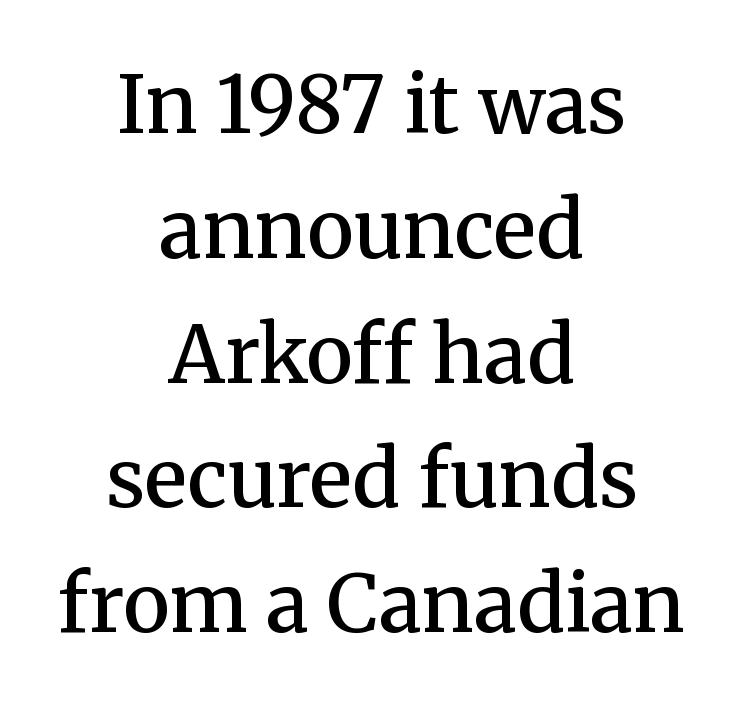
The letters stand straight up with perfectly vertical stems. A student would call this center alignment; a typographer would say set centered. Honestly, the row spacing looks completely unremarkable. The rendering uses natural spacing where letterforms have individual widths.
